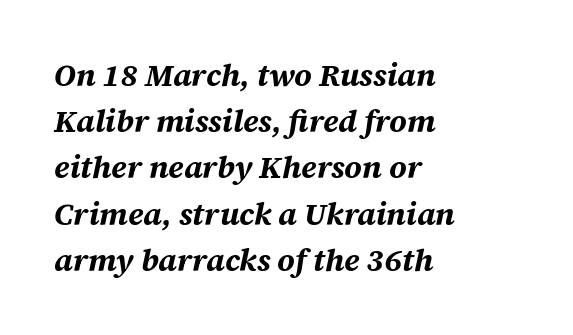
{"italic": "yes", "lean": "right", "slant_degrees": 12, "bold": "yes", "weight": "bold", "width": "normal", "stroke_contrast": "medium", "x_height": "large", "monospaced": "no", "underline": "no", "align": "left", "line_spacing": "normal", "line_spacing_ratio": 1.49, "letter_spacing": "normal", "letter_spacing_em": 0.0, "glyph_px": 31}
